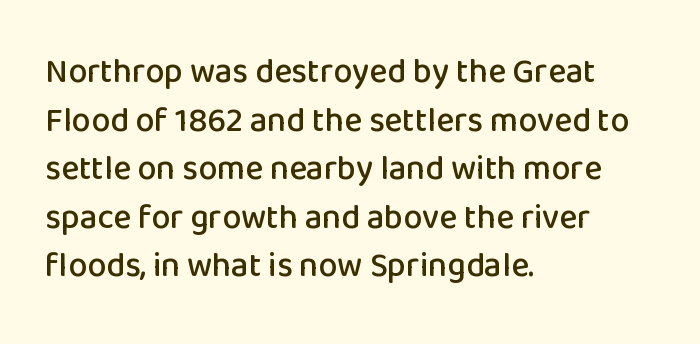
The image shows 34 px sans-serif type, upright; set left-aligned, normal line spacing (1.43x), normal letter spacing, not underlined; low stroke contrast and a medium x-height.
